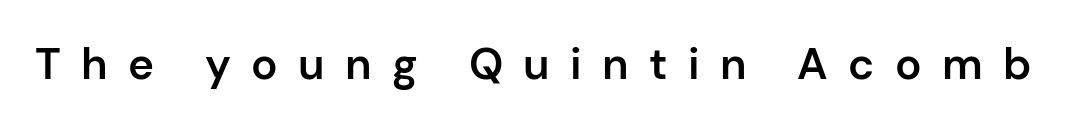
This is moderately heavy type, rendered in semibold. A roman cut, with each character standing at attention. Look at the bottom of the vertical strokes: they stop flat, with no serifs. Substantial extra tracking has been applied to these lines. This sample has the flowing, uneven cadence of proportional lettering.
